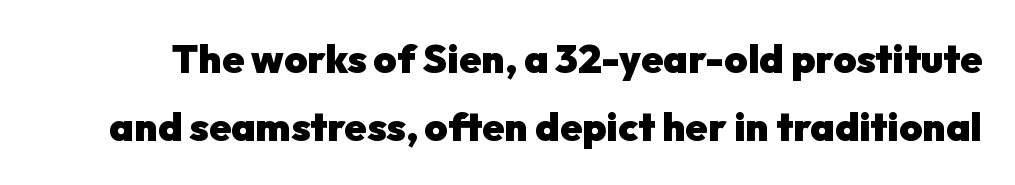
Q: Is the text bold? A: Yes.
Q: Is the text italic (slanted)? A: No, it is upright.
Q: Is the typeface a serif or a sans-serif typeface? A: Sans-serif.
Q: Is the text underlined? A: No.
Q: Is the spacing between letters normal or unusually wide? A: Normal.
Q: Is the spacing between lines tight, normal or loose? A: Normal.
Q: Width (condensed, normal, or wide)? A: Normal.
Q: Stroke contrast? A: Low.
Q: x-height? A: Medium.
Q: Monospaced? A: No.
